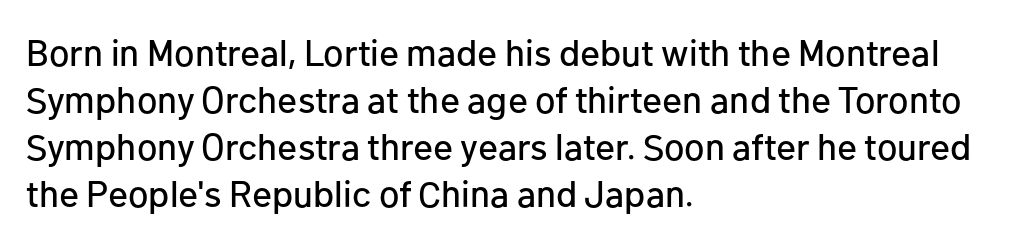
Q: Is the text italic (slanted)? A: No, it is upright.
Q: Is the typeface a serif or a sans-serif typeface? A: Sans-serif.
Q: Is the text underlined? A: No.
Q: How is the paragraph aligned? A: Left-aligned.
Q: Is the spacing between letters normal or unusually wide? A: Normal.
Q: Is the spacing between lines tight, normal or loose? A: Normal.
Q: Width (condensed, normal, or wide)? A: Normal.
Q: Stroke contrast? A: Low.
Q: x-height? A: Medium.
Q: Monospaced? A: No.
